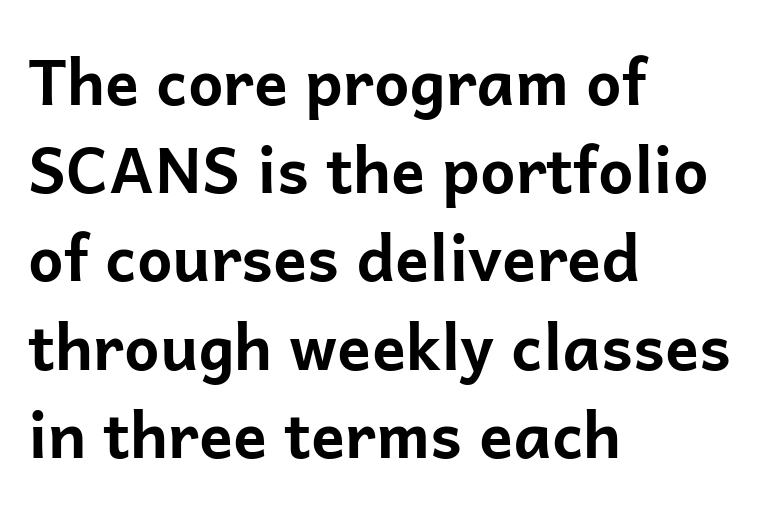
{"serif": "no", "italic": "no", "bold": "yes", "weight": "bold", "width": "normal", "stroke_contrast": "low", "x_height": "medium", "monospaced": "no", "underline": "no", "align": "left", "line_spacing": "normal", "line_spacing_ratio": 1.4, "letter_spacing": "normal", "letter_spacing_em": 0.0, "glyph_px": 63}
